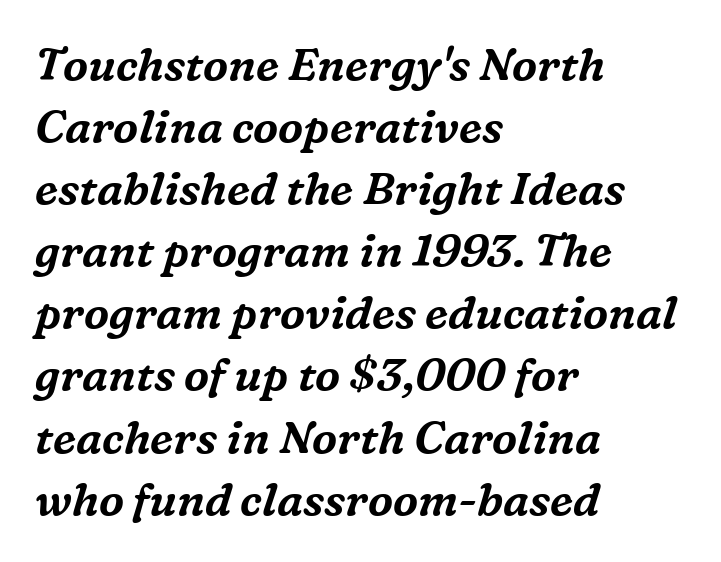
Q: Is the text italic (slanted)? A: Yes, it leans right by about 16 degrees.
Q: Is the typeface a serif or a sans-serif typeface? A: Serif.
Q: Is the text underlined? A: No.
Q: How is the paragraph aligned? A: Left-aligned.
Q: Is the spacing between letters normal or unusually wide? A: Normal.
Q: Is the spacing between lines tight, normal or loose? A: Normal.
Q: Width (condensed, normal, or wide)? A: Normal.
Q: Stroke contrast? A: Medium.
Q: x-height? A: Medium.
Q: Monospaced? A: No.
